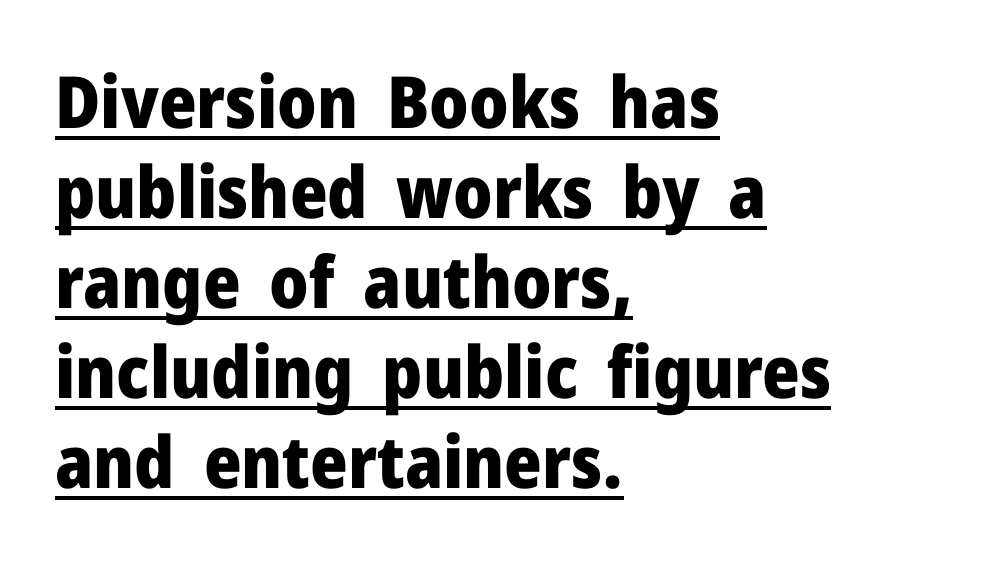
{"serif": "no", "italic": "no", "bold": "yes", "weight": "heavy", "width": "normal", "stroke_contrast": "low", "x_height": "medium", "monospaced": "no", "underline": "yes", "align": "left", "line_spacing": "normal", "line_spacing_ratio": 1.25, "letter_spacing": "normal", "letter_spacing_em": 0.0, "glyph_px": 72}
